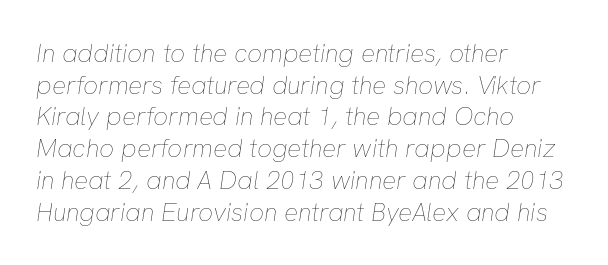
The image shows 26 px text type, italic (leaning right); set left-aligned, line spacing 1.22x, normal letter spacing, not underlined.
